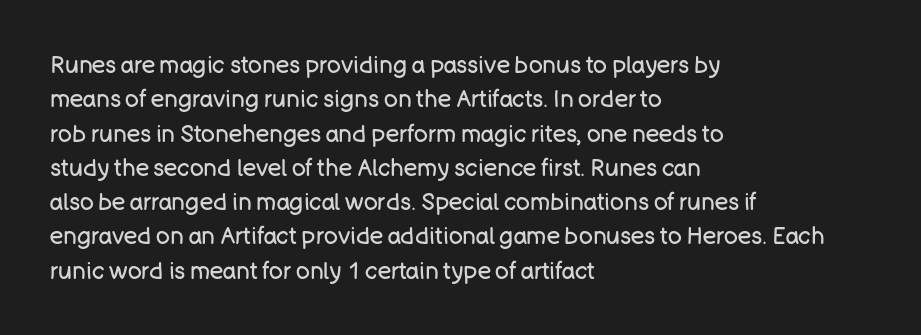
{"italic": "no", "bold": "no", "underline": "no", "align": "left", "line_spacing": "normal", "line_spacing_ratio": 1.49, "letter_spacing": "normal", "letter_spacing_em": 0.0, "glyph_px": 23}
